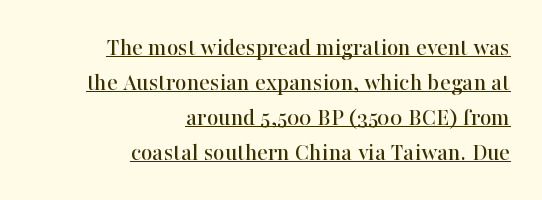
Q: Is the text italic (slanted)? A: No, it is upright.
Q: Is the text underlined? A: Yes.
Q: How is the paragraph aligned? A: Right-aligned.
Q: Is the spacing between letters normal or unusually wide? A: Normal.
Q: Is the spacing between lines tight, normal or loose? A: Normal.
